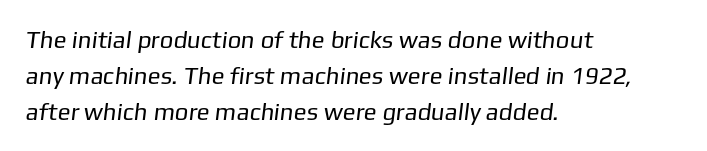
Q: Is the text bold? A: No.
Q: Is the text underlined? A: No.
Q: How is the paragraph aligned? A: Left-aligned.
Q: Is the spacing between letters normal or unusually wide? A: Normal.
Q: Is the spacing between lines tight, normal or loose? A: Normal.
